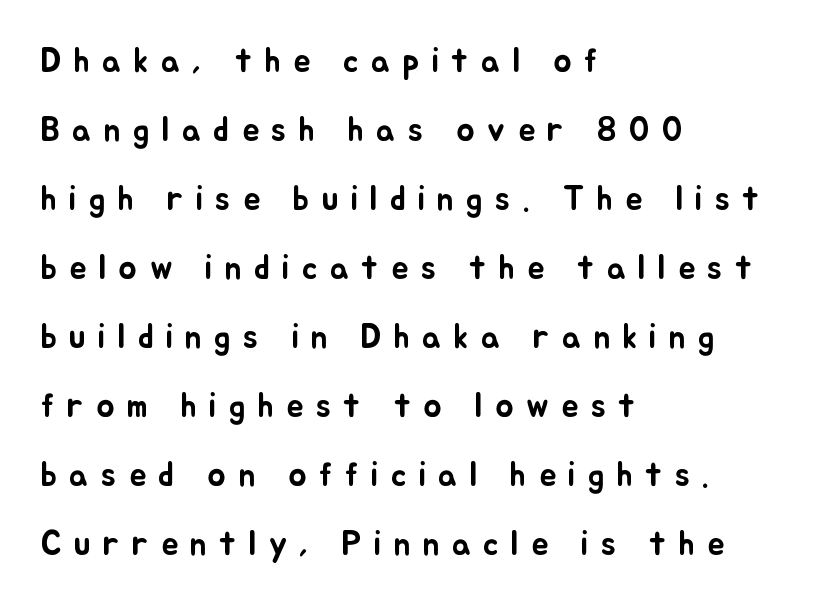
This sample uses an upright cut, with every glyph sitting square on the baseline. Caption: expanded tracking, letters set apart. Proportional: the letters do not fall into vertical columns. Typeset ragged right — the left edge is the straight one.
